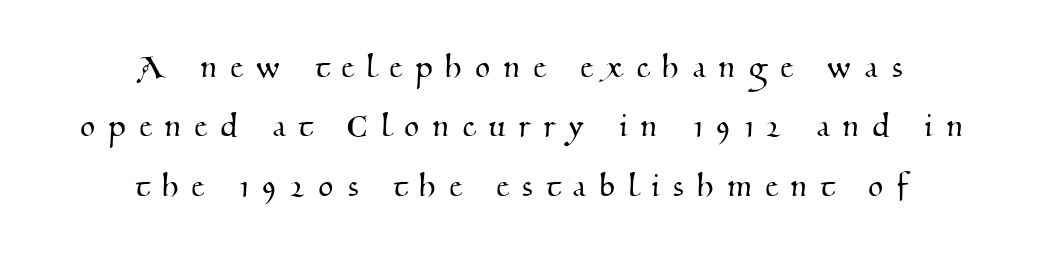
Q: Is the typeface a serif or a sans-serif typeface? A: Serif.
Q: Is the text underlined? A: No.
Q: How is the paragraph aligned? A: Centered.
Q: Is the spacing between letters normal or unusually wide? A: Unusually wide.
Q: Is the spacing between lines tight, normal or loose? A: Normal.
Q: Width (condensed, normal, or wide)? A: Normal.
Q: Stroke contrast? A: Medium.
Q: x-height? A: Small.
Q: Monospaced? A: No.
